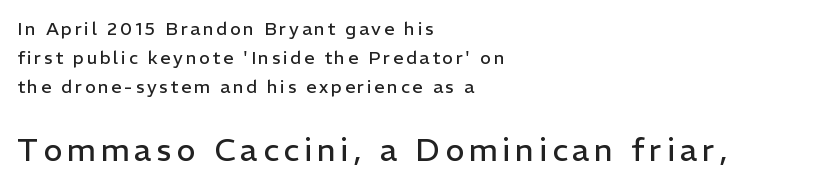
Q: Is the text bold? A: No.
Q: Is the text italic (slanted)? A: No, it is upright.
Q: Is the typeface a serif or a sans-serif typeface? A: Sans-serif.
Q: Is the text underlined? A: No.
Q: How is the paragraph aligned? A: Left-aligned.
Q: Is the spacing between lines tight, normal or loose? A: Normal.
Q: Which block of text is set in a larger size, the first (top) or the second (bottom)? A: The second (bottom) one.
Q: Width (condensed, normal, or wide)? A: Normal.
Q: Stroke contrast? A: Low.
Q: x-height? A: Medium.
Q: Monospaced? A: No.
